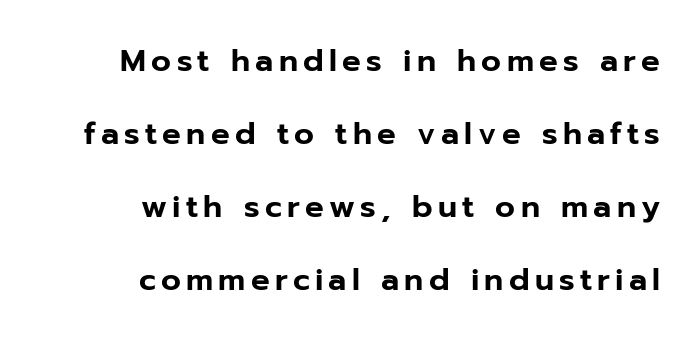
The image shows 31 px sans-serif type, upright; set right-aligned, loose line spacing (2.35x), not underlined; low stroke contrast and a medium x-height.
